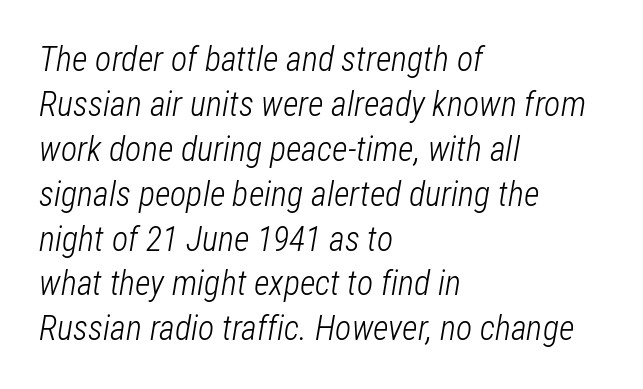
No extra tracking has been applied to these lines. Summary of weight: not heavy and not bold. Compared with a centered layout, this one pins lines to the left instead. Varying glyph widths throughout — classic text-font behaviour. The text carries the slant typical of an italic or oblique font.
